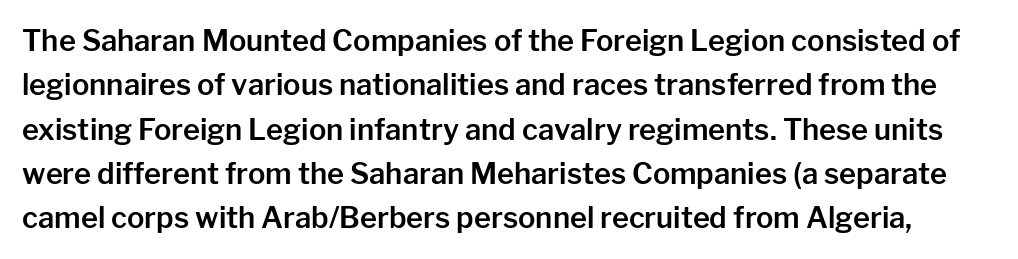
The image shows 29 px sans-serif type, upright; set normal line spacing (1.53x), normal letter spacing, not underlined; low stroke contrast and a medium x-height.
